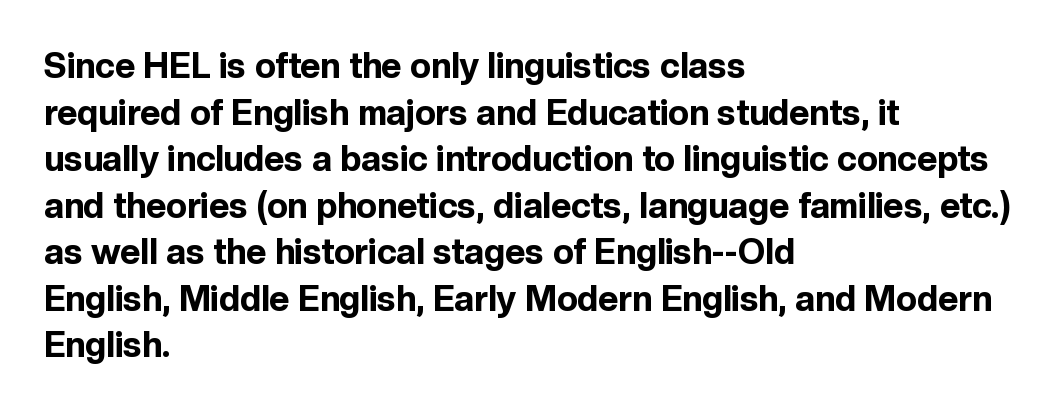
Q: Is the text bold? A: Yes.
Q: Is the text italic (slanted)? A: No, it is upright.
Q: Is the typeface a serif or a sans-serif typeface? A: Sans-serif.
Q: Is the text underlined? A: No.
Q: How is the paragraph aligned? A: Left-aligned.
Q: Is the spacing between letters normal or unusually wide? A: Normal.
Q: Is the spacing between lines tight, normal or loose? A: Normal.
Q: Width (condensed, normal, or wide)? A: Normal.
Q: x-height? A: Medium.
Q: Monospaced? A: No.
